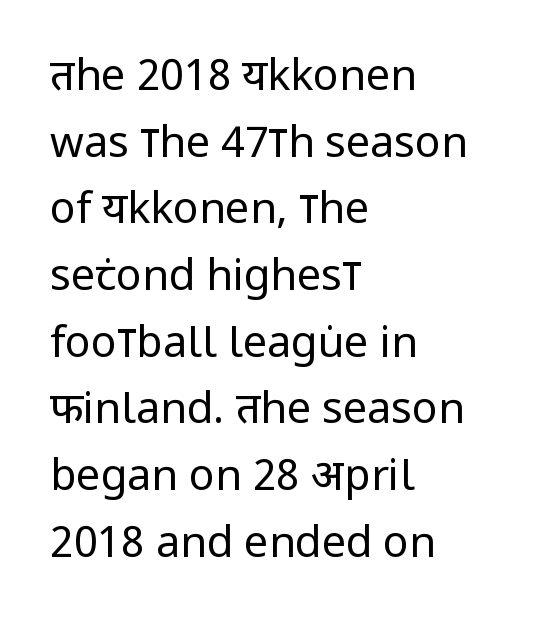
The image shows 43 px regular-weight, condensed sans-serif type, upright; set left-aligned, normal line spacing (1.55x), normal letter spacing, not underlined; low stroke contrast and a large x-height.
